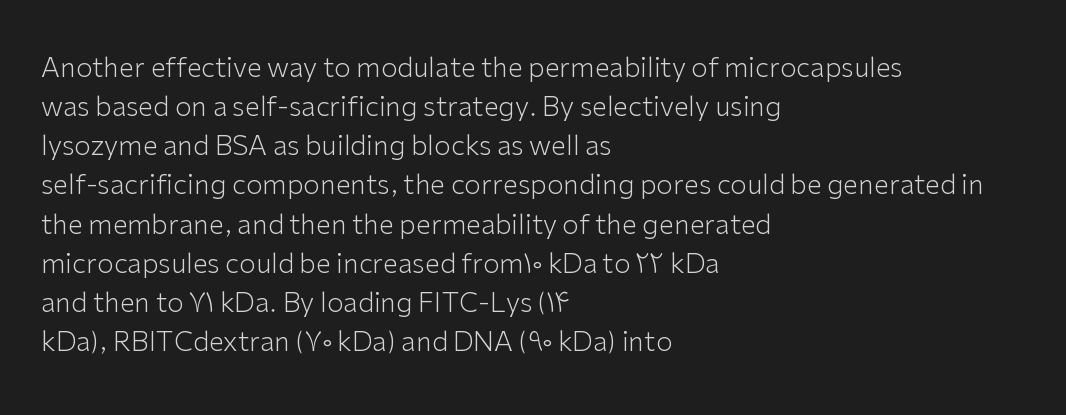
Q: Is the text bold? A: No.
Q: Is the text italic (slanted)? A: No, it is upright.
Q: Is the text underlined? A: No.
Q: How is the paragraph aligned? A: Left-aligned.
Q: Is the spacing between letters normal or unusually wide? A: Normal.
Q: Is the spacing between lines tight, normal or loose? A: Normal.
